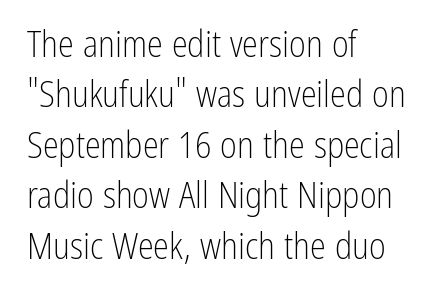
The image shows 36 px light, condensed sans-serif type, upright; set left-aligned, normal line spacing (1.4x), normal letter spacing, not underlined; low stroke contrast and a medium x-height.
